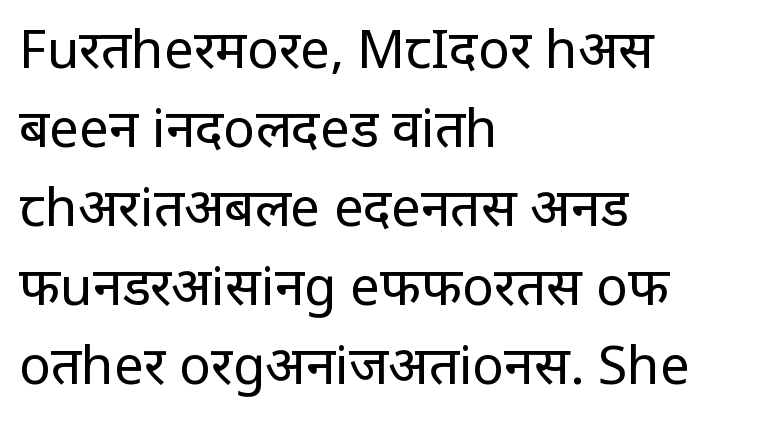
{"serif": "no", "italic": "no", "bold": "no", "weight": "regular", "width": "condensed", "stroke_contrast": "low", "x_height": "large", "monospaced": "no", "underline": "no", "align": "left", "line_spacing": "normal", "line_spacing_ratio": 1.49, "letter_spacing": "normal", "letter_spacing_em": 0.0, "glyph_px": 53}
